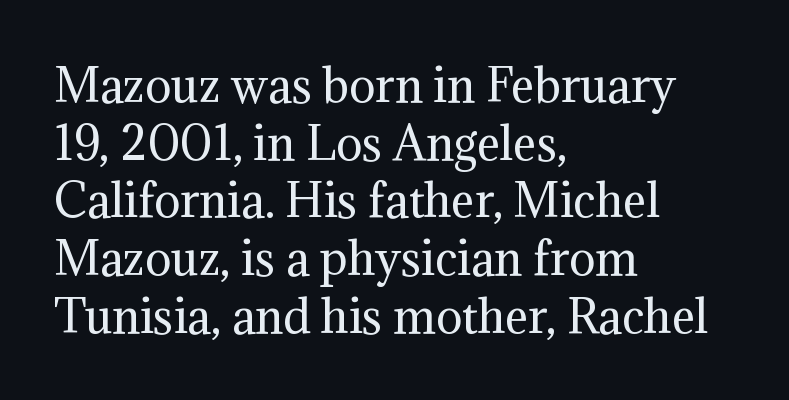
{"serif": "yes", "italic": "no", "bold": "no", "weight": "regular", "width": "normal", "stroke_contrast": "medium", "x_height": "medium", "monospaced": "no", "underline": "no", "align": "left", "line_spacing": "normal", "line_spacing_ratio": 1.31, "letter_spacing": "normal", "letter_spacing_em": 0.0, "glyph_px": 44}
